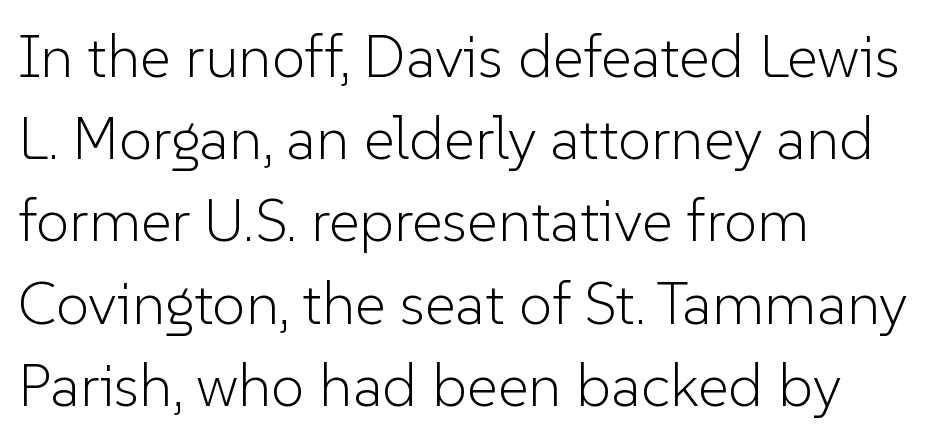
The image shows 60 px light sans-serif type, upright; set left-aligned, normal line spacing (1.37x), normal letter spacing, not underlined; low stroke contrast and a medium x-height.
